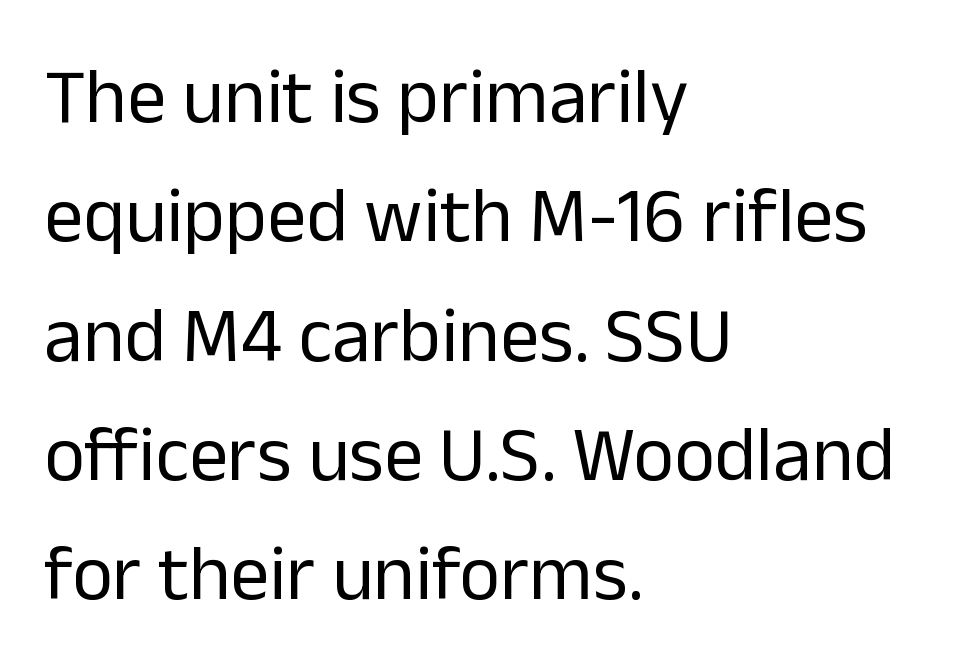
Type style note: lacks serifs. No extra tracking has been applied to these lines. Rows of type keep a routine distance in the vertical direction. Left-aligned paragraph, ragged on the right.
